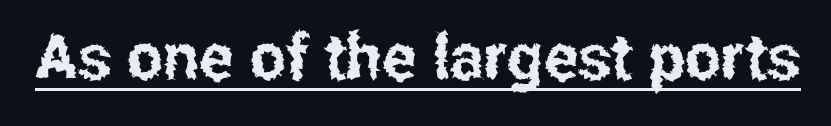
Here the designer chose a conventional face with non-uniform glyph widths. Underlined type. Is this a sans? Yes — the strokes have no serifs. Short note: letters normally spaced. Do the letters lean? They stand straight.
